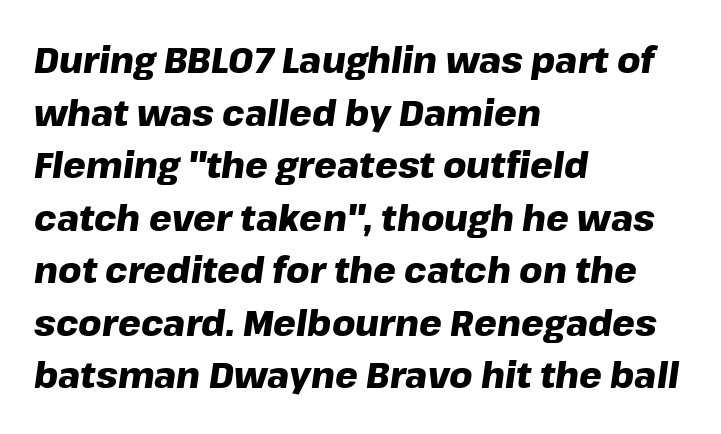
The sample has been set heavy, in full bold. The strip under each line holds only bare page. Do the characters align in a grid? No, the font is proportional. The font's italic variant was chosen for this text.
